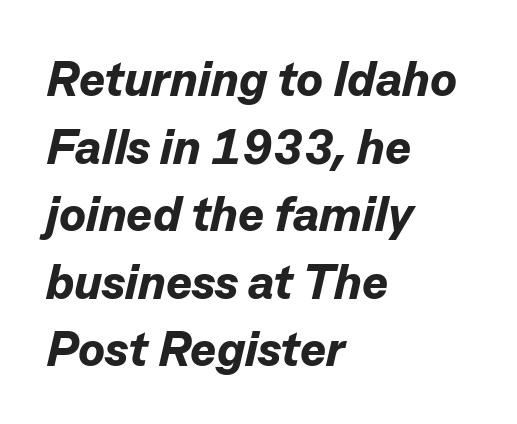
Glance below the letters and you will spot only blank space. Each letter keeps its own natural width here, so spacing adapts to shape. Italic? Definitely — the glyphs are oblique. This is heavy type, rendered in bold. Tracking here is standard; glyphs follow each other at the usual distance.
